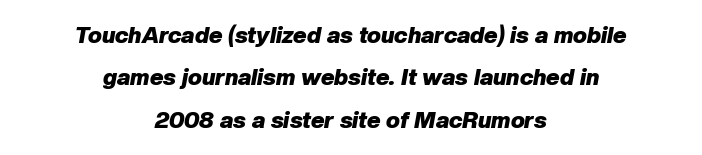
This sample uses plain, unmodified letter spacing. Rendered with sloped, italic letterforms. Is the block centered? Yes — each line is placed symmetrically about the middle. The sample has been set heavy, in full bold. Lines of text with bare space underneath.
